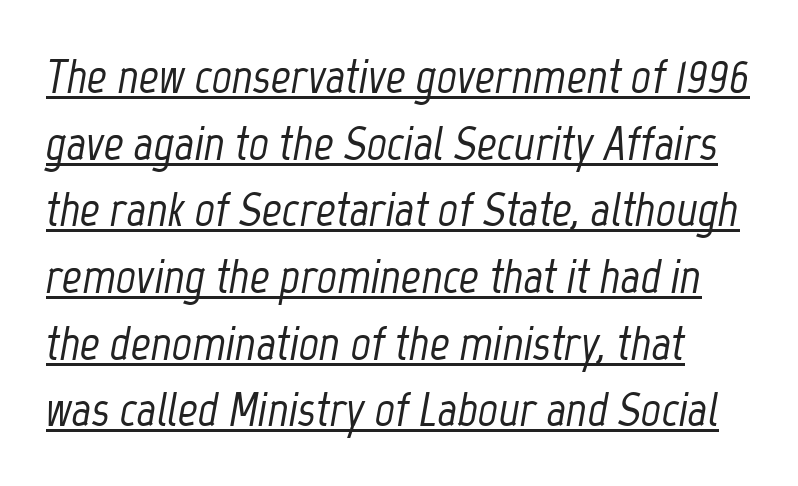
The image shows 49 px condensed type, italic (leaning right); set normal line spacing (1.36x), normal letter spacing, underlined; low stroke contrast and a medium x-height.
